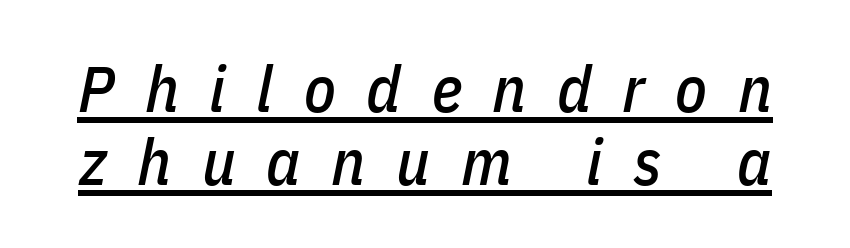
Q: Is the text italic (slanted)? A: Yes, it leans right by about 11 degrees.
Q: Is the text underlined? A: Yes.
Q: Is the spacing between letters normal or unusually wide? A: Unusually wide.
Q: Is the spacing between lines tight, normal or loose? A: Tight.
Q: Width (condensed, normal, or wide)? A: Condensed.
Q: Stroke contrast? A: Low.
Q: x-height? A: Medium.
Q: Monospaced? A: No.
